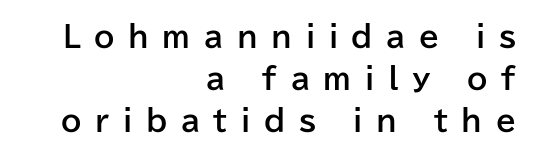
The face used here is proportionally spaced, like ordinary book or web type. The passage shown is emphatically bold. Substantial extra tracking has been applied to these lines. The setting favours the right margin, as signatures and pull-quotes sometimes do.
